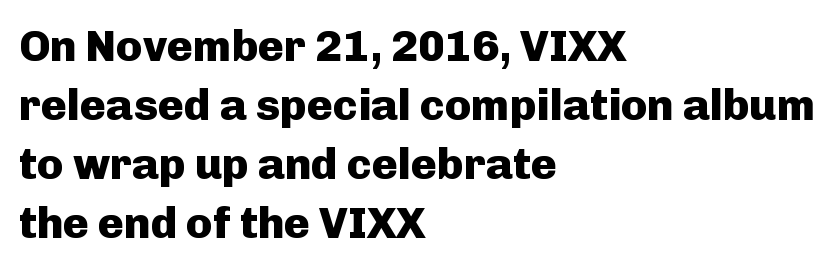
{"serif": "no", "italic": "no", "bold": "yes", "weight": "heavy", "width": "normal", "stroke_contrast": "low", "x_height": "medium", "monospaced": "no", "underline": "no", "align": "left", "line_spacing": "normal", "line_spacing_ratio": 1.34, "letter_spacing": "normal", "letter_spacing_em": 0.0, "glyph_px": 44}
